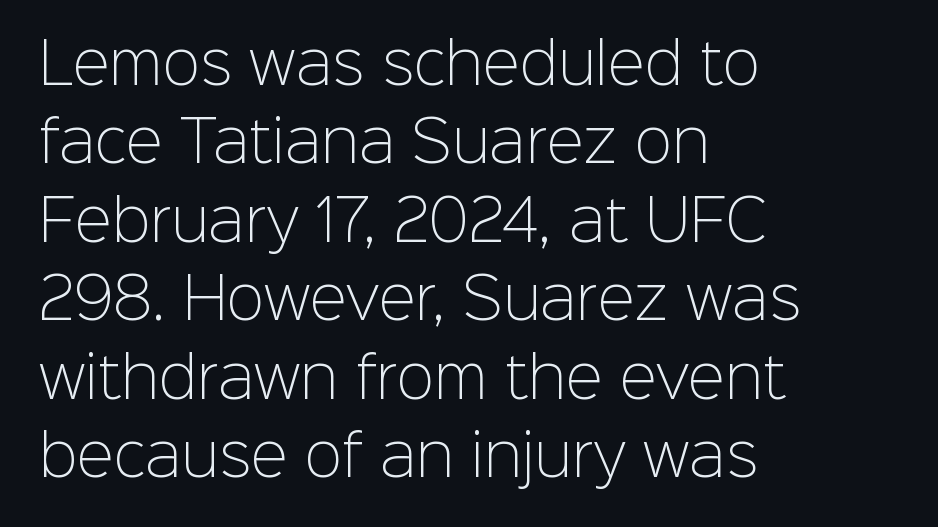
Q: Is the text bold? A: No.
Q: Is the text italic (slanted)? A: No, it is upright.
Q: Is the typeface a serif or a sans-serif typeface? A: Sans-serif.
Q: Is the text underlined? A: No.
Q: How is the paragraph aligned? A: Left-aligned.
Q: Is the spacing between letters normal or unusually wide? A: Normal.
Q: Is the spacing between lines tight, normal or loose? A: Normal.
Q: Width (condensed, normal, or wide)? A: Normal.
Q: Stroke contrast? A: Low.
Q: x-height? A: Medium.
Q: Monospaced? A: No.
